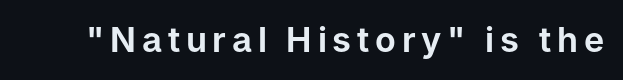
Character widths vary here, with narrow letters taking less room than wide ones. Observe the absence of serifs on each vertical stroke in this sample. This rendering features lettering with no underline. Nope, not italic — everything's standing straight.
